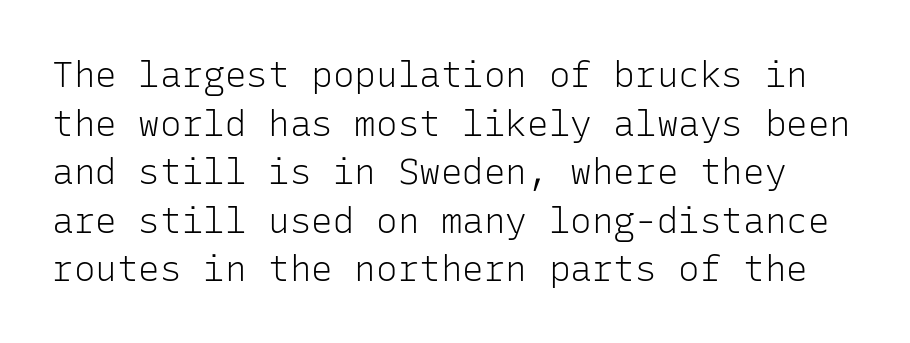
{"serif": "no", "italic": "no", "bold": "no", "weight": "light", "width": "normal", "stroke_contrast": "low", "x_height": "medium", "monospaced": "yes", "underline": "no", "line_spacing": "normal", "line_spacing_ratio": 1.35, "letter_spacing": "normal", "letter_spacing_em": 0.0, "glyph_px": 36}
